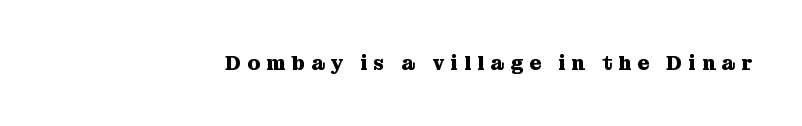
Q: Is the text bold? A: Yes.
Q: Is the text italic (slanted)? A: No, it is upright.
Q: Is the text underlined? A: No.
Q: Is the spacing between letters normal or unusually wide? A: Unusually wide.
